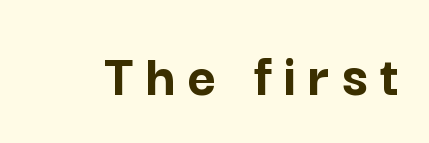
Q: Is the text bold? A: Yes.
Q: Is the text italic (slanted)? A: No, it is upright.
Q: Is the typeface a serif or a sans-serif typeface? A: Sans-serif.
Q: Is the text underlined? A: No.
Q: Width (condensed, normal, or wide)? A: Normal.
Q: Stroke contrast? A: Low.
Q: x-height? A: Medium.
Q: Monospaced? A: No.
